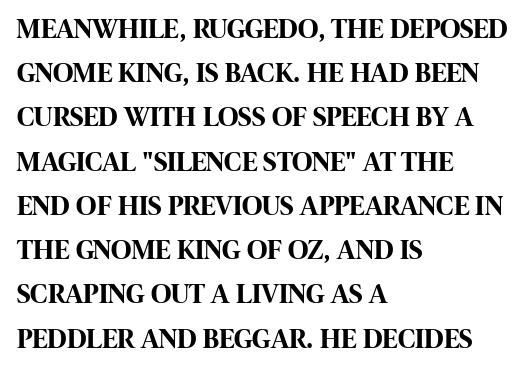
{"serif": "no", "italic": "no", "bold": "yes", "weight": "bold", "width": "condensed", "stroke_contrast": "high", "x_height": "large", "monospaced": "no", "underline": "no", "align": "left", "line_spacing": "normal", "line_spacing_ratio": 1.58, "letter_spacing": "normal", "letter_spacing_em": 0.0, "glyph_px": 28}
